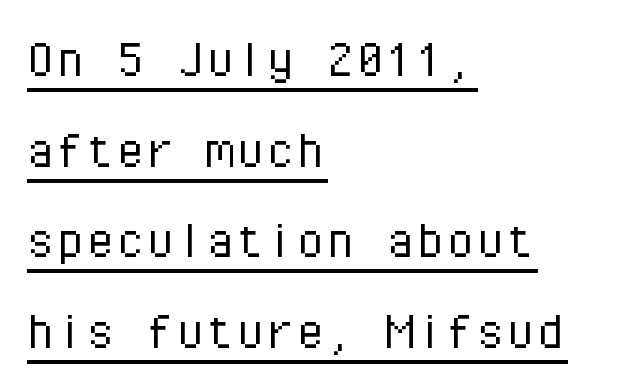
These lines are composed in type without serifs. Baseline-to-baseline distance is the conventional proportion of letter height. The lettering is marked with a stroke running underneath it. Stroke mass is kept to a normal reading level or below.
